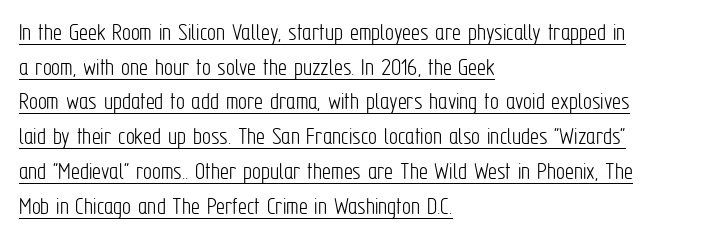
Regular leading. The strokes are not fattened; the text isn't bold. Emphasis is given by a line drawn under the lettering. Tracking here is standard; glyphs follow each other at the usual distance. Characters remain perfectly vertical along every line.
